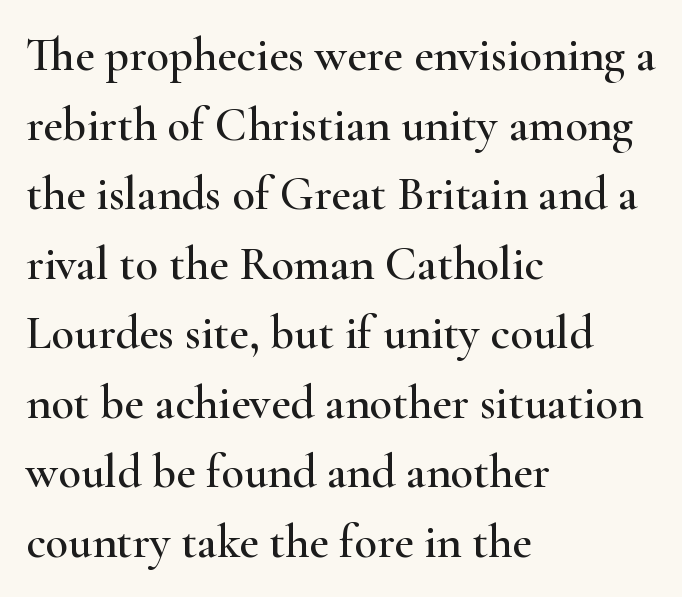
Leading: standard. The area under the type is left untouched. To sum up the face: it has serifs. The paragraph has a hard left edge and a soft right edge. Here the glyphs are tracked normally, forming tight word shapes. This sample has the flowing, uneven cadence of proportional lettering.
